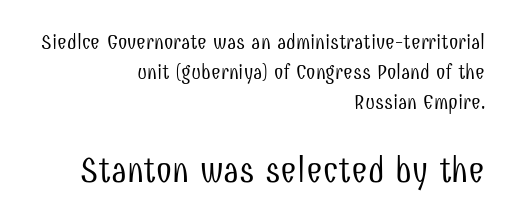
The image shows 36 px light, condensed sans-serif type, upright; set right-aligned, normal line spacing (1.44x), normal letter spacing, not underlined; the second (bottom) block is 1.71x larger; low stroke contrast and a medium x-height.
